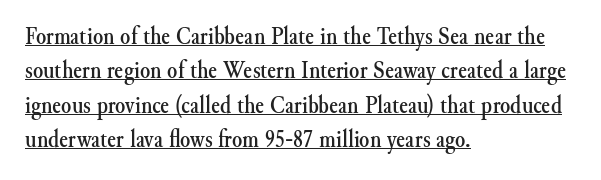
Characters follow at the spacing the type designer built in. The font's upright variant was chosen for this text. Short and long lines alike share a common starting point at left. Regarding leading, the lines here are spaced in the standard way. Check the space under the baseline: a stroke is drawn there.
